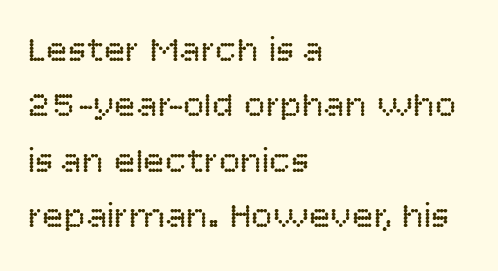
The image shows 36 px regular-weight sans-serif type, upright; set left-aligned, normal line spacing (1.54x), normal letter spacing, not underlined; low stroke contrast and a large x-height.
